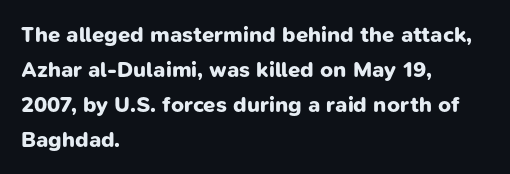
The image shows 22 px bold type; set left-aligned, normal line spacing (1.59x), normal letter spacing, not underlined.
